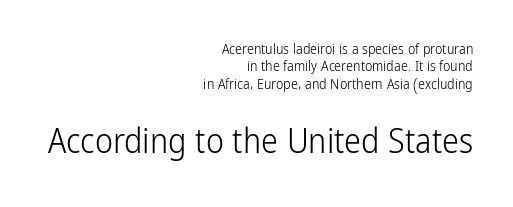
The type family on display is of the sans-serif kind. Which margin do the lines hug? The right one — the left edge is uneven. Each letter keeps its own natural width here, so spacing adapts to shape. Weight: regular or lighter. Top chunk: small. Bottom chunk: large.
